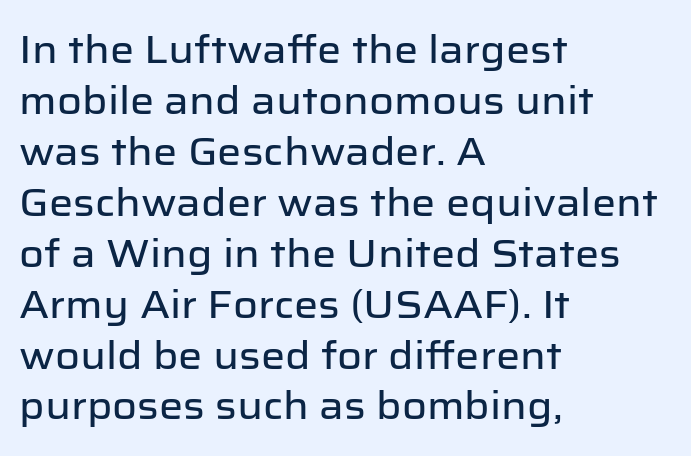
The image shows 38 px sans-serif type, upright; set left-aligned, normal line spacing (1.34x), normal letter spacing, not underlined; low stroke contrast and a medium x-height.
